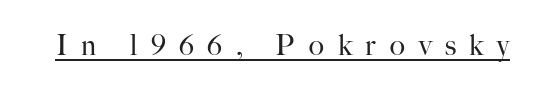
The image shows 29 px regular-weight serif type, upright; set unusually wide letter spacing (+0.46 em), underlined; high stroke contrast and a small x-height.
